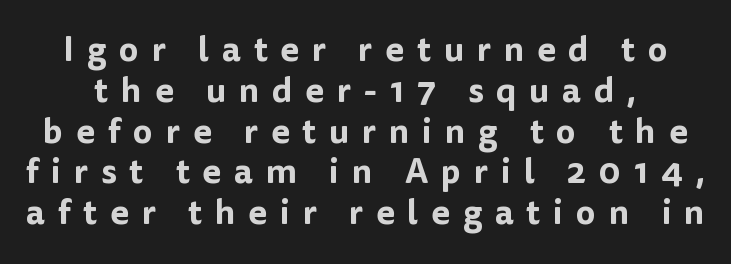
This is roman type, the default non-slanted kind. A typesetter would call this heavily tracked-out type. The space directly below the letters is spotless. No feet cap the strokes, marking this as sans-serif type.
